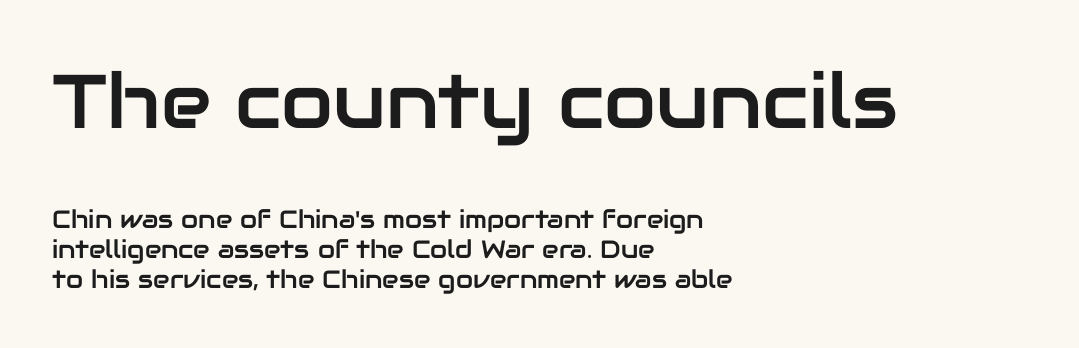
Q: Is the text italic (slanted)? A: No, it is upright.
Q: Is the typeface a serif or a sans-serif typeface? A: Sans-serif.
Q: Is the text underlined? A: No.
Q: How is the paragraph aligned? A: Left-aligned.
Q: Is the spacing between letters normal or unusually wide? A: Normal.
Q: Which block of text is set in a larger size, the first (top) or the second (bottom)? A: The first (top) one.
Q: Width (condensed, normal, or wide)? A: Normal.
Q: Stroke contrast? A: Low.
Q: x-height? A: Medium.
Q: Monospaced? A: No.
